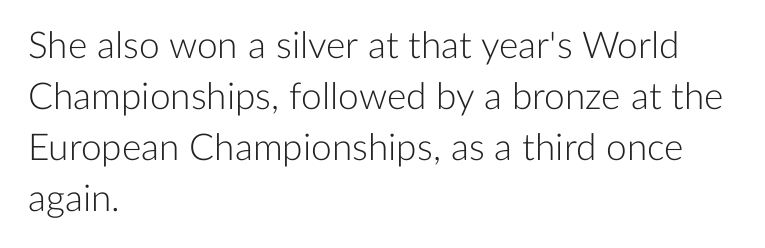
Posture: straight, roman, zero tilt. The face looks like a standard text weight, possibly lighter. Do the characters align in a grid? No, the font is proportional. Just letters on the line, the space beneath them empty. This sample keeps an unexceptional amount of space between lines.
